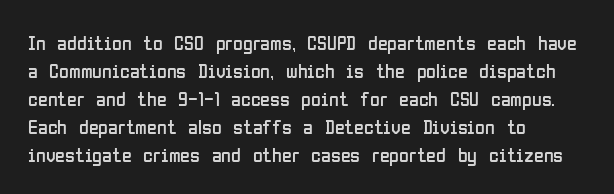
{"italic": "no", "bold": "no", "underline": "no", "align": "left", "line_spacing": "normal", "line_spacing_ratio": 1.4, "letter_spacing": "normal", "letter_spacing_em": 0.0, "glyph_px": 20}
